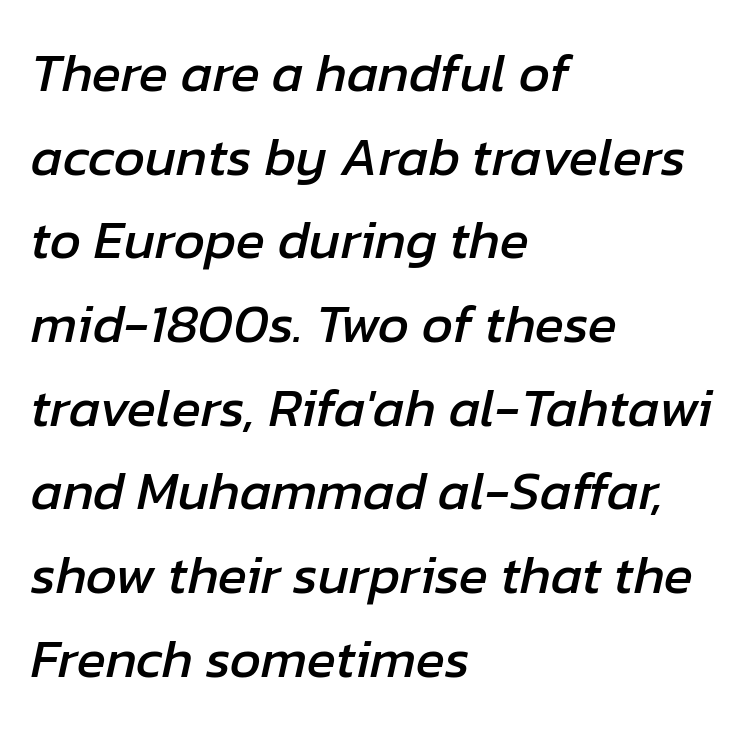
Casual observation: everything's shoved over to the left. The lines sit at an ordinary, default distance from one another. Proportional: the letters do not fall into vertical columns. Designer's note — italics engaged.
